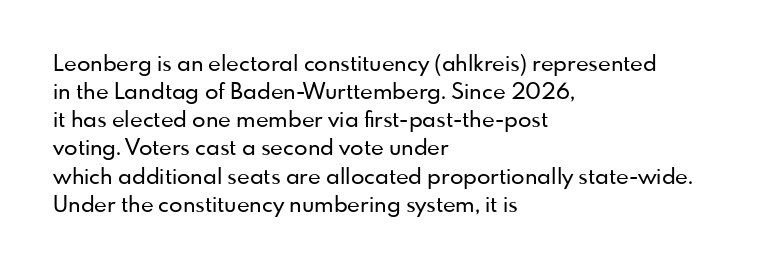
Style check: upright. Decoration check: the copy has no underline. The gaps between neighbouring characters are ordinary and unremarkable. This sample is left-justified, so line endings fall wherever the words run out. The rows are spaced the way most documents space them.
